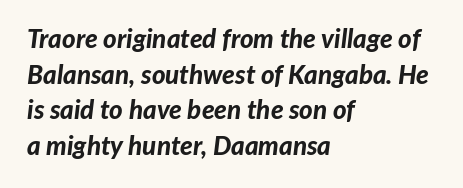
The font is running at its bold setting. Check under the words: just untouched page. Looking at the ascenders, they clearly lean. One-word summary of the alignment: left. Default kerning and tracking; the words read as compact shapes.
